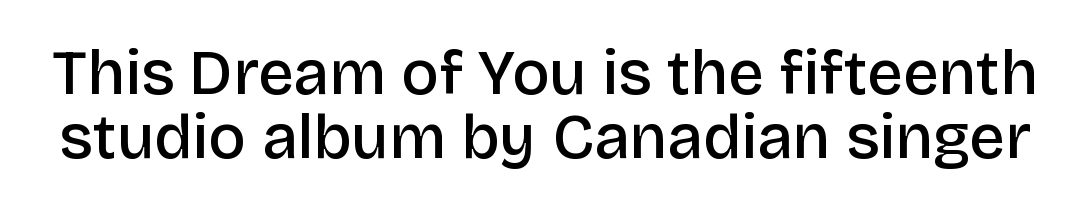
Q: Is the text bold? A: Semi-bold.
Q: Is the text italic (slanted)? A: No, it is upright.
Q: Is the typeface a serif or a sans-serif typeface? A: Sans-serif.
Q: Is the text underlined? A: No.
Q: Is the spacing between letters normal or unusually wide? A: Normal.
Q: Is the spacing between lines tight, normal or loose? A: Tight.
Q: Width (condensed, normal, or wide)? A: Normal.
Q: Stroke contrast? A: Low.
Q: x-height? A: Large.
Q: Monospaced? A: No.
